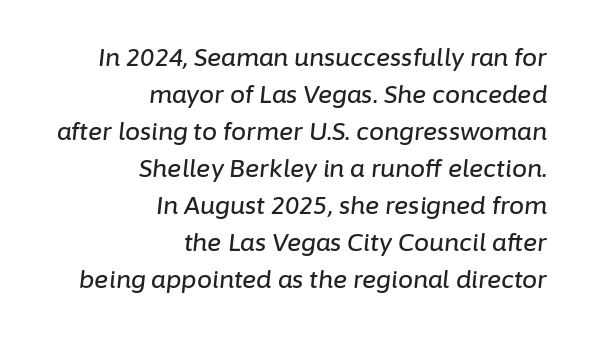
{"italic": "yes", "lean": "right", "slant_degrees": 6, "underline": "no", "align": "right", "line_spacing": "normal", "line_spacing_ratio": 1.54, "letter_spacing": "normal", "letter_spacing_em": 0.0, "glyph_px": 24}
